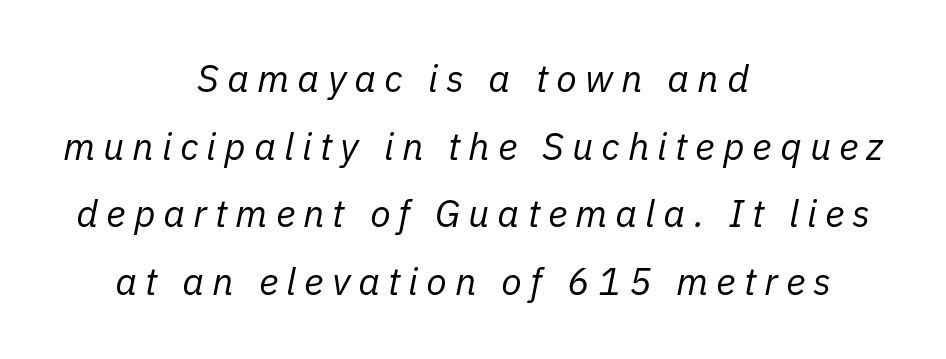
The foot of each line stays bare and open. You could not count columns in this text — the font is proportionally spaced. The type is letterspaced generously, with wide tracking. Horizontally, the lines are justified to the midpoint only. Heft: none added — not bold. Tall strokes in this sample are angled rather than plumb.
